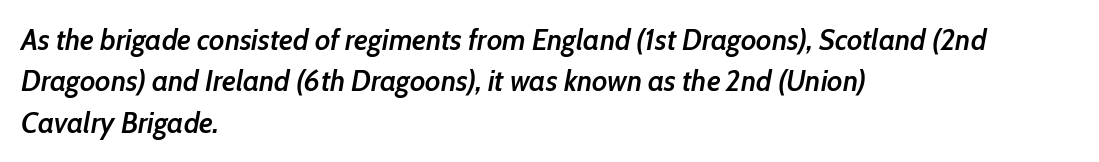
The image shows 30 px semibold, condensed type, italic (leaning right); set left-aligned, normal line spacing (1.38x), normal letter spacing, not underlined; low stroke contrast and a medium x-height.
